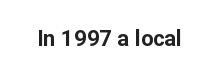
Q: Is the text bold? A: Yes.
Q: Is the text italic (slanted)? A: No, it is upright.
Q: Is the text underlined? A: No.
Q: Is the spacing between letters normal or unusually wide? A: Normal.
